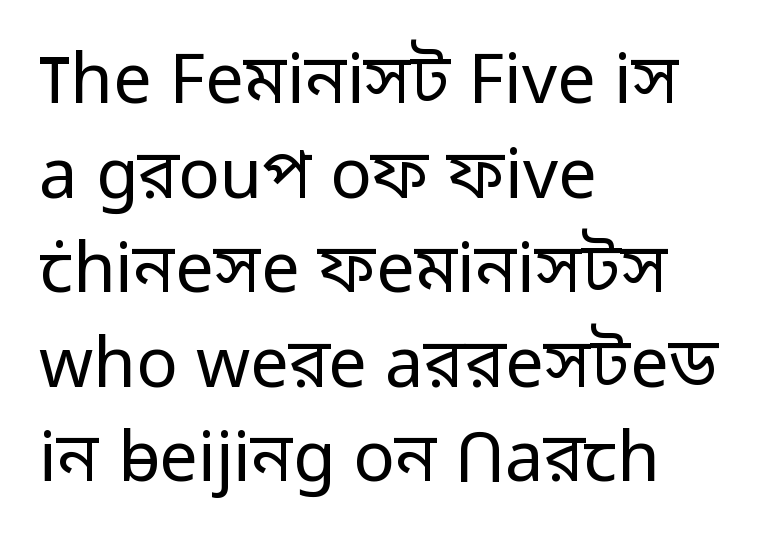
Teacher's note: observe the even left margin — that is flush-left alignment. Think standard paragraph weight, or any step lighter than that. The tracking reads as untouched default to a designer's eye. Classification — sans serif.
